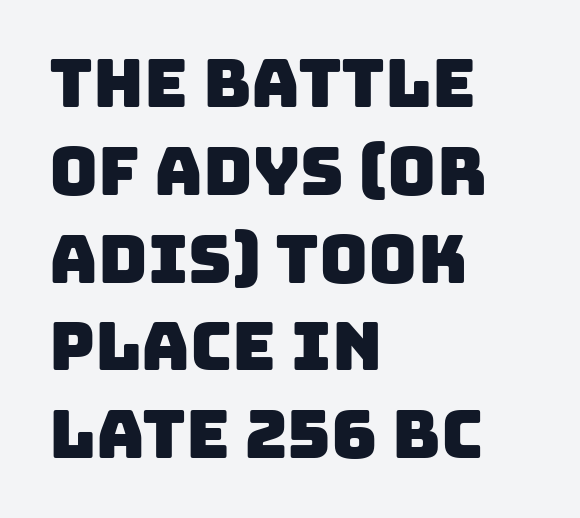
These lines stack with their left ends in a neat column. The passage shown is typed in a proportional face where columns would drift. I'd call this a sans setting — the letters go barefoot. Inter-character spacing is left at the font's built-in metrics. The rows are spaced the way most documents space them.
